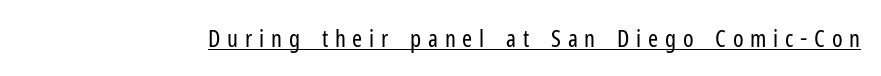
Heaviness? Minimal to ordinary, like unemphasized prose. Is the letter spacing exaggerated? Yes — the characters are pushed far apart. Does a line run under the words? Yes, clearly. Vertical strokes here are truly vertical.
